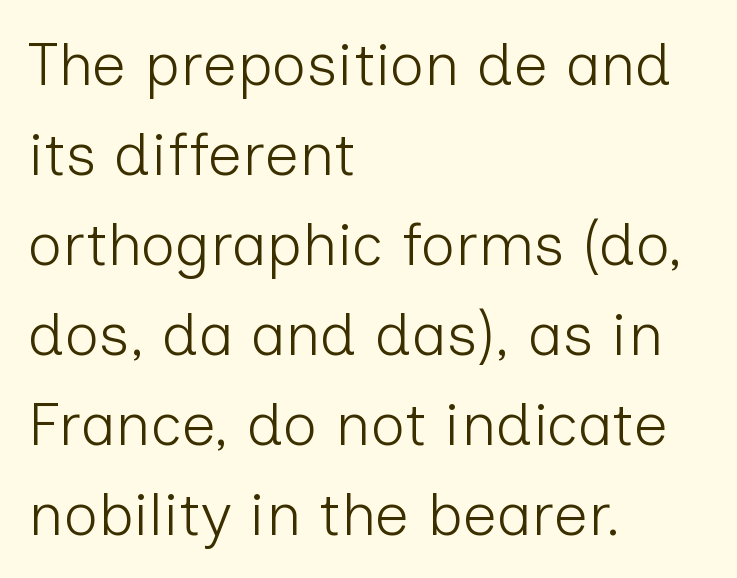
The ragged edge is on the right, which tells us the setting is flush left. Tracking value appears to be zero — textbook default spacing. The letters advance in unequal steps, a hallmark of proportional type. Characters remain perfectly vertical along every line.
